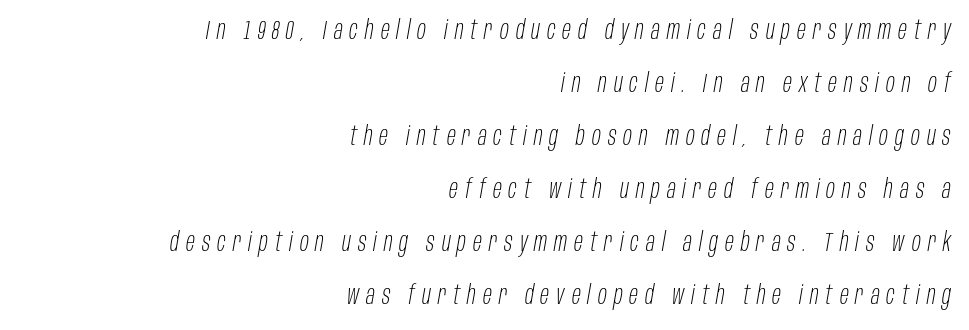
Is the type slanted? Yes — the strokes lean at a clear angle. Loosely led — the rows are spread out. These lines have a slow, spaced-out rhythm from letter to letter. The strokes are not fattened; the text isn't bold. Plain, unruled lines of type.
